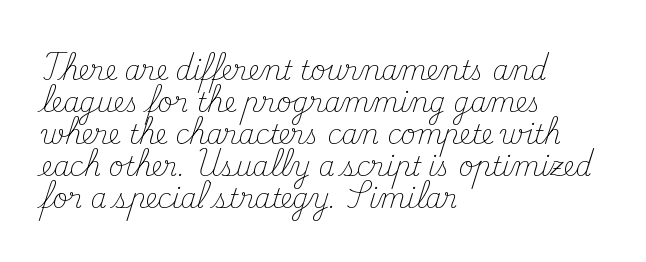
{"bold": "no", "underline": "no", "align": "left", "line_spacing_ratio": 1.23, "letter_spacing": "normal", "letter_spacing_em": 0.0, "glyph_px": 26}
